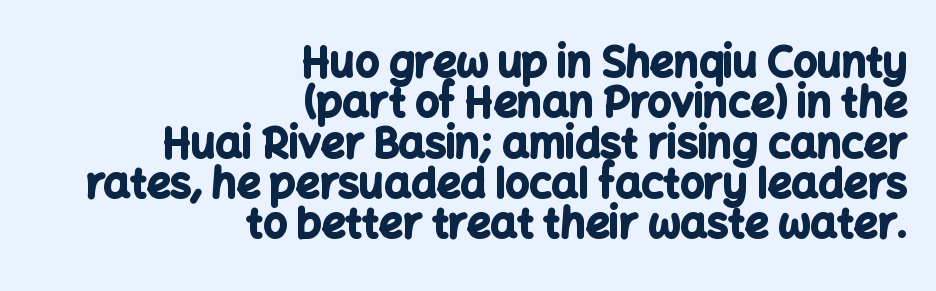
Interline gaps are noticeably narrow in this sample. The typography opts for an upright posture over an oblique one. Font category for this specimen: sans-serif. Nobody touched the tracking dial on this one. Set as a true bold cut, around the 700 mark. The zone under the glyphs is completely vacant.
